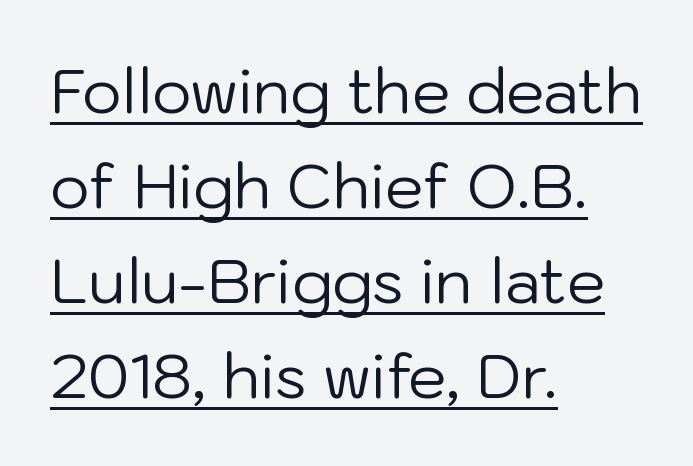
Is this a fixed-width face? No — the glyphs have proportional, varying widths. Regarding leading, the lines here are spaced in the standard way. One-word summary of the alignment: left. The characters display no serif detailing; their extremities are plain.
